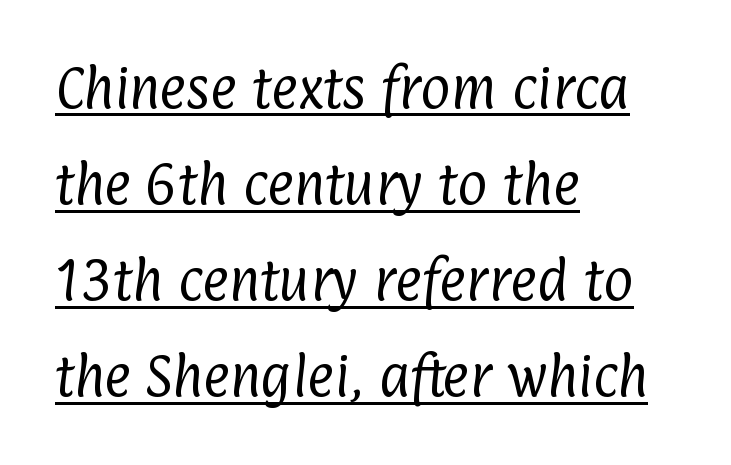
Horizontal alignment here is leftward, the default for most running prose. Summary of weight: not heavy and not bold. Leading: increased. The words here are underlined.
